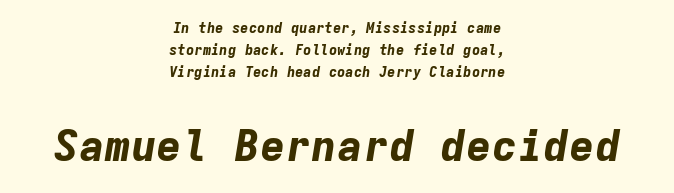
{"italic": "yes", "lean": "right", "slant_degrees": 9, "bold": "yes", "weight": "bold", "width": "normal", "stroke_contrast": "low", "x_height": "medium", "monospaced": "yes", "underline": "no", "align": "center", "line_spacing": "normal", "line_spacing_ratio": 1.56, "letter_spacing": "normal", "letter_spacing_em": 0.0, "larger_block": "second", "size_ratio": 3.07, "glyph_px": 43}
